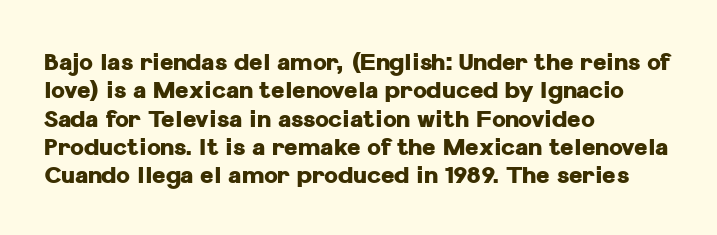
Plain, unruled lines of type. Heft: maximum for text — a bold. The tracking reads as untouched default to a designer's eye. Nope, not italic — everything's standing straight.
